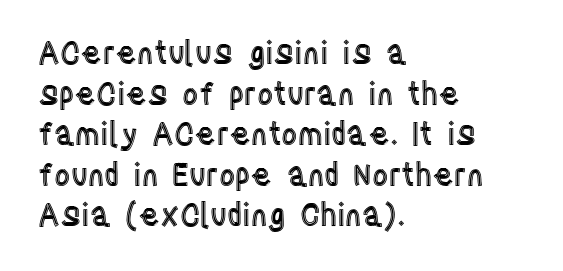
The foot of each line stays bare and open. If you drew a line through each stem, it would be perfectly vertical. Caption: multi-line text, flush left, ragged right. The designer left line spacing at the default. The letters advance in unequal steps, a hallmark of proportional type.
